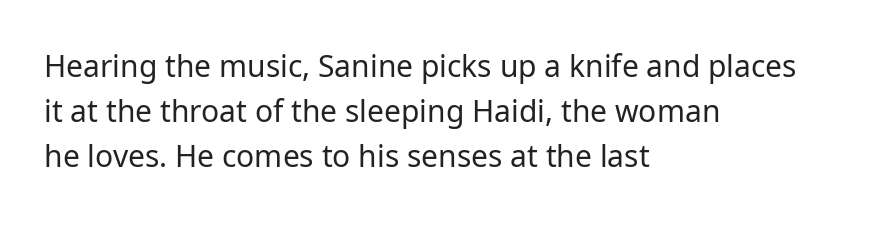
Q: Is the text bold? A: No.
Q: Is the text italic (slanted)? A: No, it is upright.
Q: Is the typeface a serif or a sans-serif typeface? A: Sans-serif.
Q: Is the text underlined? A: No.
Q: How is the paragraph aligned? A: Left-aligned.
Q: Is the spacing between letters normal or unusually wide? A: Normal.
Q: Is the spacing between lines tight, normal or loose? A: Normal.
Q: Width (condensed, normal, or wide)? A: Normal.
Q: Stroke contrast? A: Low.
Q: x-height? A: Medium.
Q: Monospaced? A: No.
